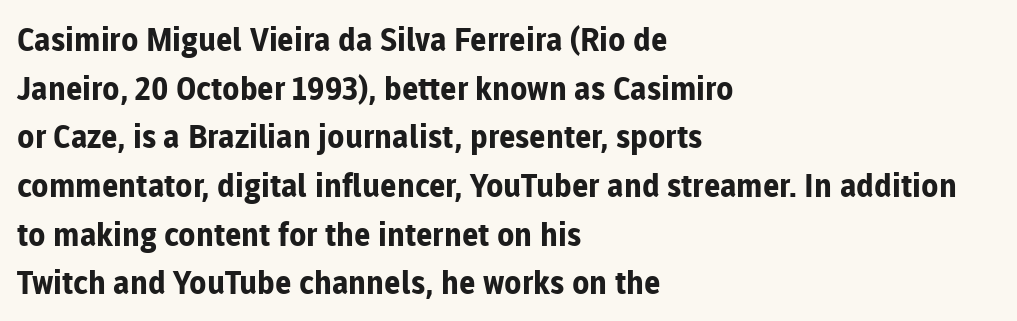
Q: Is the text bold? A: Yes.
Q: Is the text italic (slanted)? A: No, it is upright.
Q: Is the typeface a serif or a sans-serif typeface? A: Sans-serif.
Q: Is the text underlined? A: No.
Q: How is the paragraph aligned? A: Left-aligned.
Q: Is the spacing between letters normal or unusually wide? A: Normal.
Q: Is the spacing between lines tight, normal or loose? A: Normal.
Q: Width (condensed, normal, or wide)? A: Normal.
Q: Stroke contrast? A: Low.
Q: x-height? A: Medium.
Q: Monospaced? A: No.
